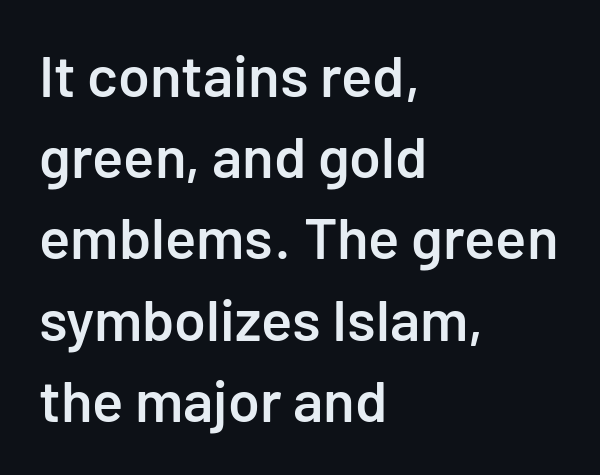
Reading down the column, the eye jumps a familiar distance to each next line. The lines are quadded left. Ordinary non-slanted type is in use. Is this a fixed-width face? No — the glyphs have proportional, varying widths. Its strokes are somewhat broadened, the hallmark of semibold type. The passage shown has conventional tracking throughout.
